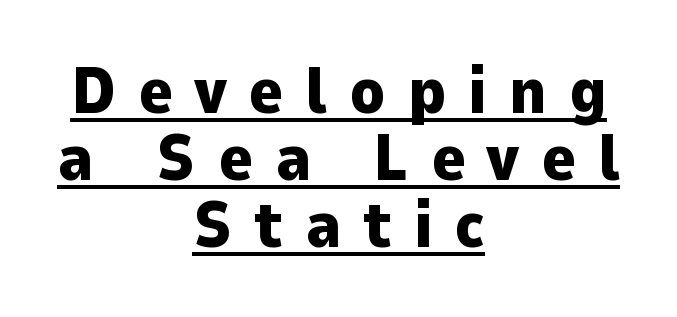
Q: Is the text bold? A: Yes.
Q: Is the text italic (slanted)? A: No, it is upright.
Q: Is the typeface a serif or a sans-serif typeface? A: Sans-serif.
Q: Is the text underlined? A: Yes.
Q: How is the paragraph aligned? A: Centered.
Q: Is the spacing between letters normal or unusually wide? A: Unusually wide.
Q: Is the spacing between lines tight, normal or loose? A: Tight.
Q: Width (condensed, normal, or wide)? A: Normal.
Q: Stroke contrast? A: Low.
Q: x-height? A: Medium.
Q: Monospaced? A: No.
